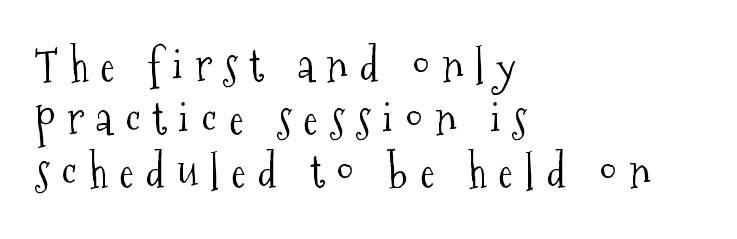
The image shows 44 px light, condensed serif type, upright; set left-aligned, line spacing 1.21x, unusually wide letter spacing (+0.27 em), not underlined; medium stroke contrast and a medium x-height.
